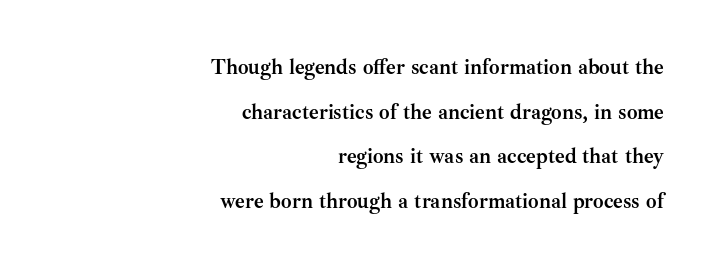
As a designer I'd log this as weight 700, bold. In terms of leading, this rendering errs on the spacious side. The lettering stays uniformly vertical, giving the passage a roman look. The specimen omits any rule beneath the text block's lines. Words appear dense and cohesive because spacing is normal. Layout note: lines flush right.
